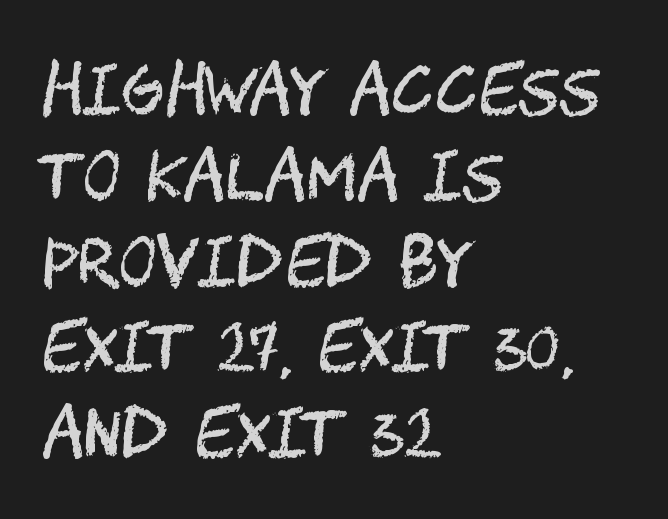
The image shows 65 px regular-weight, condensed sans-serif type, upright; set left-aligned, normal line spacing (1.32x), normal letter spacing, not underlined; medium stroke contrast and a large x-height.
